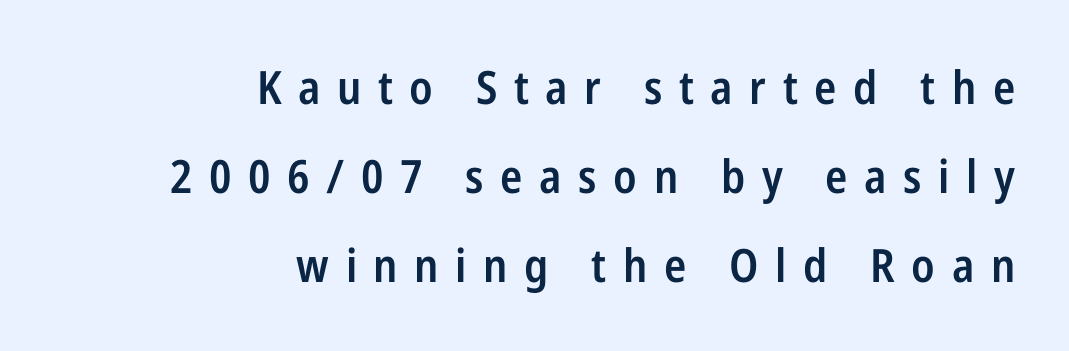
Widely set lines give the paragraph a tall, airy silhouette. No italicization has been applied; the sample stays upright. Is this a fixed-width face? No — the glyphs have proportional, varying widths. Typographically, this falls in the sans-serif category. Caption: semibold face, moderately heavy strokes.
